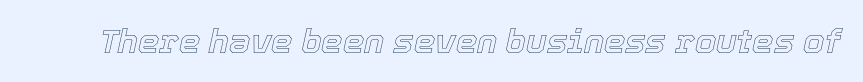
{"italic": "yes", "lean": "right", "slant_degrees": 12, "width": "normal", "x_height": "medium", "monospaced": "no", "underline": "no", "letter_spacing": "normal", "letter_spacing_em": 0.0, "glyph_px": 34}
